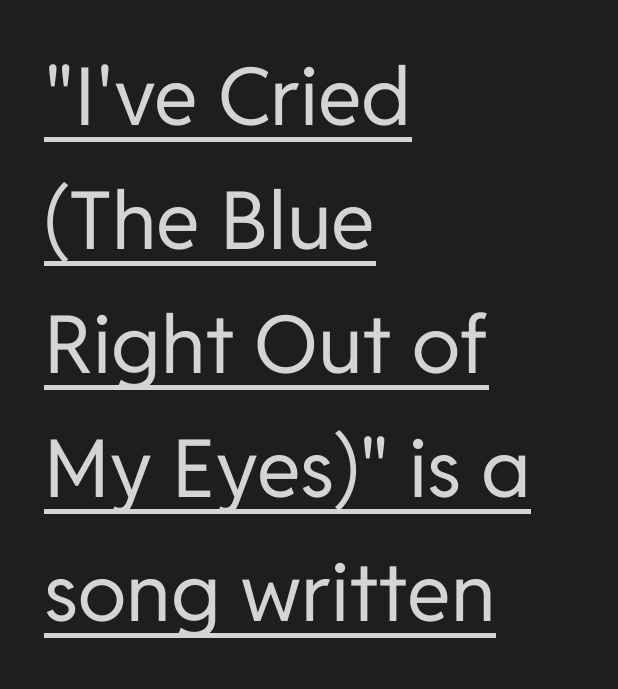
{"serif": "no", "italic": "no", "bold": "no", "weight": "regular", "width": "normal", "stroke_contrast": "low", "x_height": "medium", "monospaced": "no", "underline": "yes", "align": "left", "line_spacing": "normal", "line_spacing_ratio": 1.55, "letter_spacing": "normal", "letter_spacing_em": 0.0, "glyph_px": 80}
